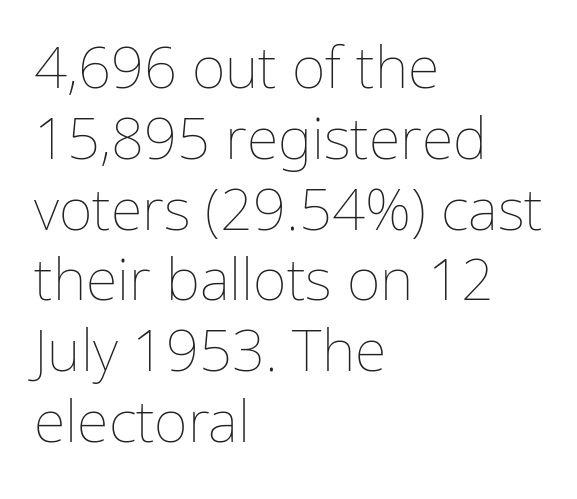
{"italic": "no", "bold": "no", "weight": "thin", "width": "normal", "stroke_contrast": "low", "x_height": "medium", "monospaced": "no", "underline": "no", "align": "left", "line_spacing_ratio": 1.22, "letter_spacing": "normal", "letter_spacing_em": 0.0, "glyph_px": 58}
